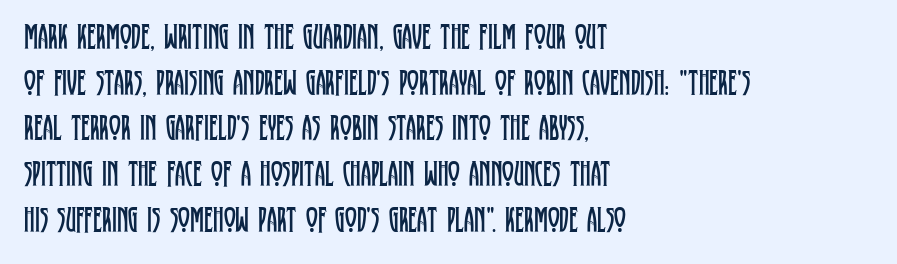
Q: Is the text bold? A: No.
Q: Is the text italic (slanted)? A: No, it is upright.
Q: Is the typeface a serif or a sans-serif typeface? A: Serif.
Q: Is the text underlined? A: No.
Q: How is the paragraph aligned? A: Left-aligned.
Q: Is the spacing between letters normal or unusually wide? A: Normal.
Q: Is the spacing between lines tight, normal or loose? A: Normal.
Q: Width (condensed, normal, or wide)? A: Condensed.
Q: Stroke contrast? A: Low.
Q: x-height? A: Large.
Q: Monospaced? A: No.
